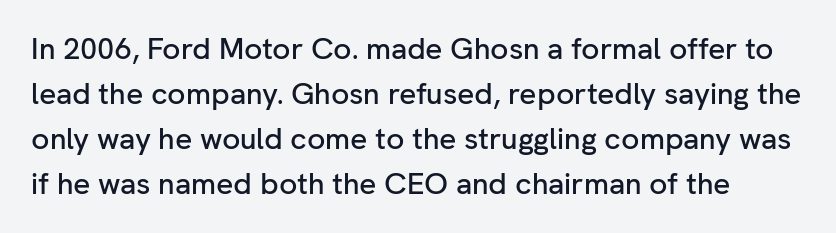
{"serif": "no", "italic": "no", "width": "normal", "stroke_contrast": "low", "x_height": "medium", "monospaced": "no", "underline": "no", "line_spacing": "normal", "line_spacing_ratio": 1.5, "letter_spacing": "normal", "letter_spacing_em": 0.0, "glyph_px": 30}
